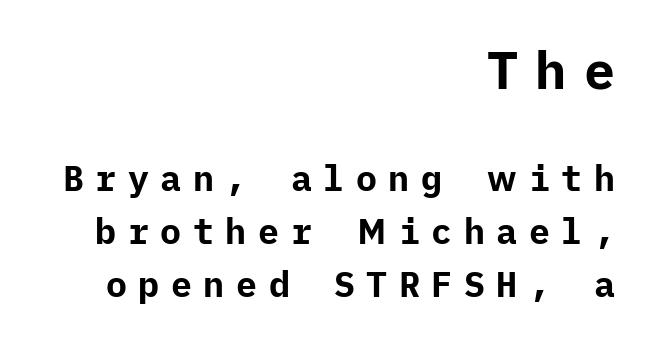
The image shows 52 px bold sans-serif type, upright; set right-aligned, normal line spacing (1.51x), unusually wide letter spacing (+0.33 em), not underlined; the first (top) block is 1.49x larger; low stroke contrast and a medium x-height.
